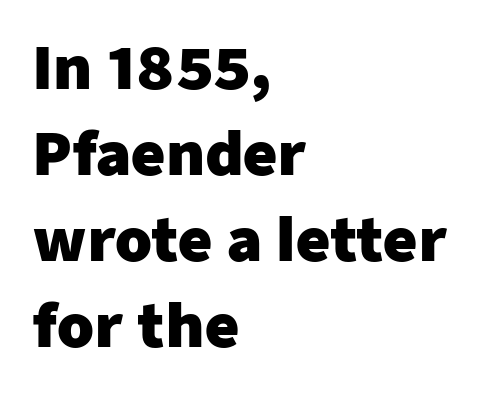
The image shows 59 px heavy sans-serif type, upright; set left-aligned, normal line spacing (1.46x), normal letter spacing, not underlined; low stroke contrast and a medium x-height.
